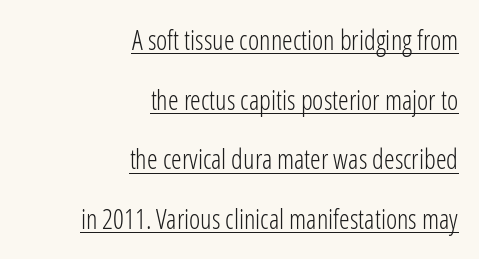
The image shows 27 px text type, upright; set right-aligned, loose line spacing (2.21x), normal letter spacing, underlined.
